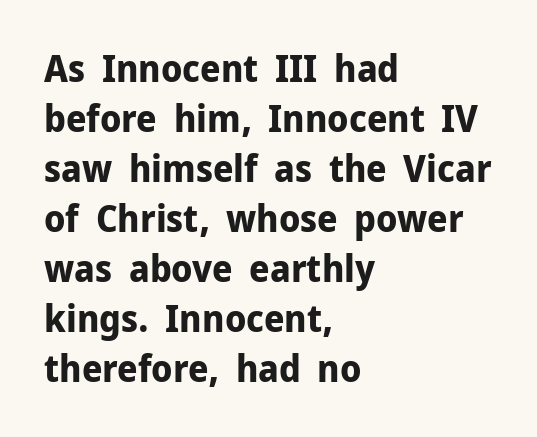
{"serif": "no", "italic": "no", "bold": "yes", "weight": "bold", "width": "normal", "stroke_contrast": "low", "x_height": "medium", "monospaced": "no", "underline": "no", "align": "left", "line_spacing": "normal", "line_spacing_ratio": 1.35, "letter_spacing": "normal", "letter_spacing_em": 0.0, "glyph_px": 37}
